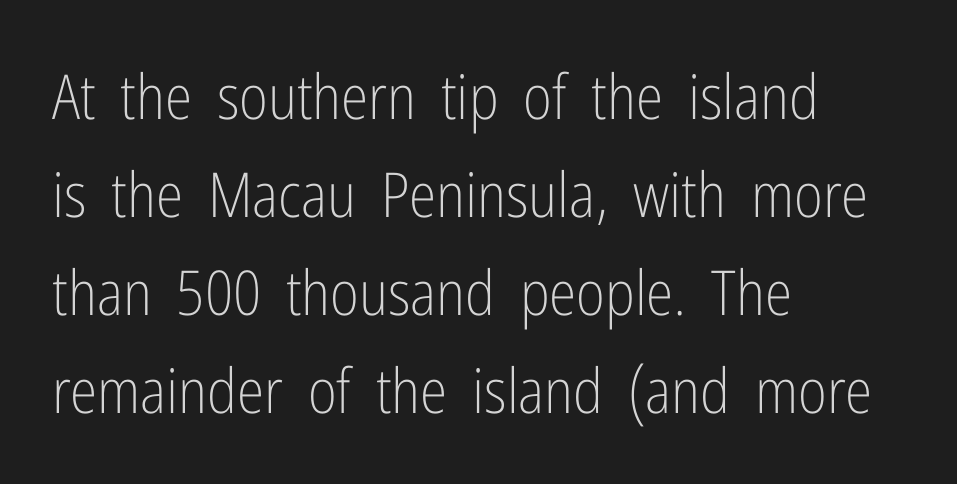
{"serif": "no", "italic": "no", "bold": "no", "weight": "light", "width": "condensed", "stroke_contrast": "low", "x_height": "medium", "monospaced": "no", "underline": "no", "align": "left", "line_spacing": "normal", "line_spacing_ratio": 1.58, "letter_spacing": "normal", "letter_spacing_em": 0.0, "glyph_px": 62}
